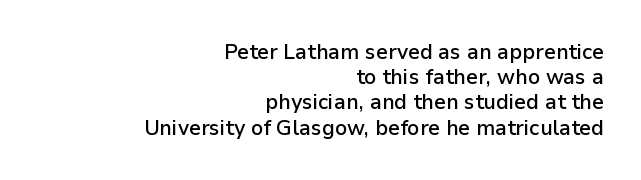
What weight is shown? A semibold, between regular and bold. The gap between lines stays unmarked. The lettering stays uniformly vertical, giving the passage a roman look. In terms of letterspacing, this is plain default setting. If you drew a ruler down the right edge, every line would touch it.
